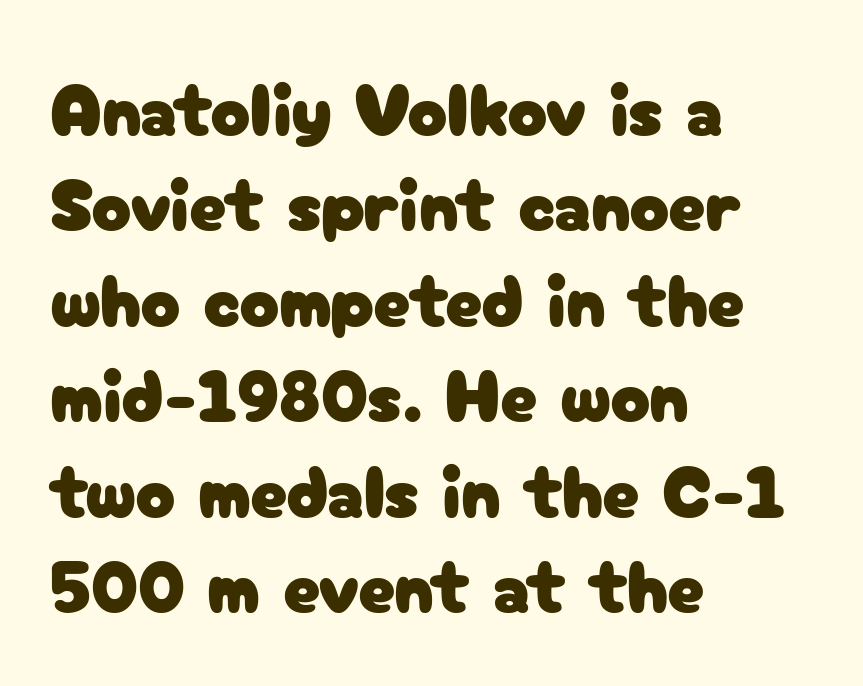
Q: Is the text italic (slanted)? A: No, it is upright.
Q: Is the typeface a serif or a sans-serif typeface? A: Sans-serif.
Q: Is the text underlined? A: No.
Q: How is the paragraph aligned? A: Left-aligned.
Q: Is the spacing between letters normal or unusually wide? A: Normal.
Q: Is the spacing between lines tight, normal or loose? A: Normal.
Q: Width (condensed, normal, or wide)? A: Normal.
Q: Stroke contrast? A: Low.
Q: x-height? A: Medium.
Q: Monospaced? A: No.
